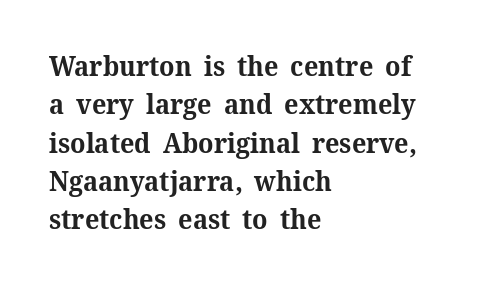
{"italic": "no", "bold": "yes", "underline": "no", "align": "left", "line_spacing": "normal", "line_spacing_ratio": 1.42, "letter_spacing": "normal", "letter_spacing_em": 0.0, "glyph_px": 27}
